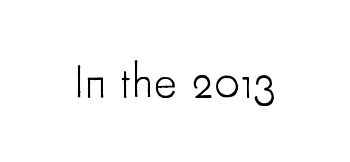
{"serif": "no", "italic": "no", "bold": "no", "weight": "light", "width": "condensed", "stroke_contrast": "low", "x_height": "small", "monospaced": "no", "underline": "no", "letter_spacing": "normal", "letter_spacing_em": 0.0, "glyph_px": 48}
